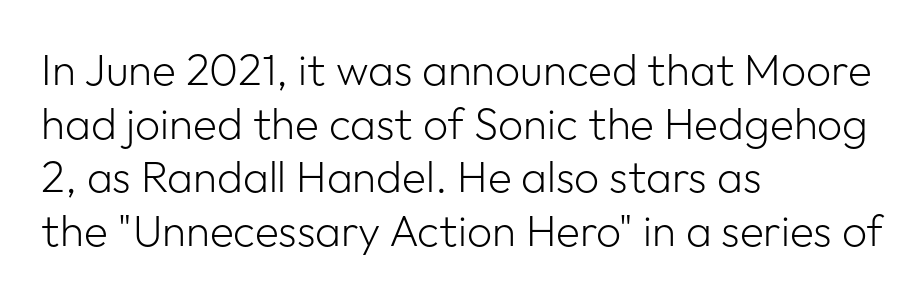
{"serif": "no", "italic": "no", "bold": "no", "weight": "light", "width": "normal", "stroke_contrast": "low", "x_height": "medium", "monospaced": "no", "underline": "no", "align": "left", "line_spacing_ratio": 1.22, "letter_spacing": "normal", "letter_spacing_em": 0.0, "glyph_px": 44}
